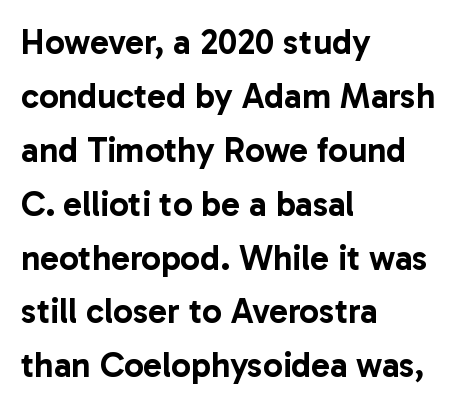
The image shows 35 px sans-serif type, upright; set left-aligned, normal line spacing (1.54x), normal letter spacing, not underlined; low stroke contrast and a medium x-height.
